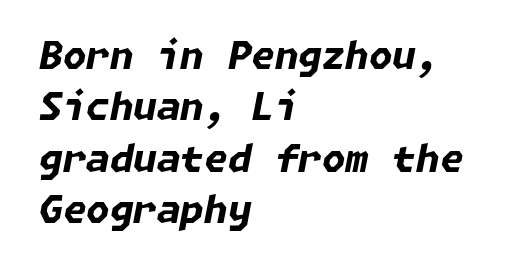
Q: Is the text bold? A: Yes.
Q: Is the text italic (slanted)? A: Yes, it leans right by about 11 degrees.
Q: Is the text underlined? A: No.
Q: How is the paragraph aligned? A: Left-aligned.
Q: Is the spacing between letters normal or unusually wide? A: Normal.
Q: Is the spacing between lines tight, normal or loose? A: Normal.
Q: Width (condensed, normal, or wide)? A: Normal.
Q: Stroke contrast? A: Low.
Q: x-height? A: Medium.
